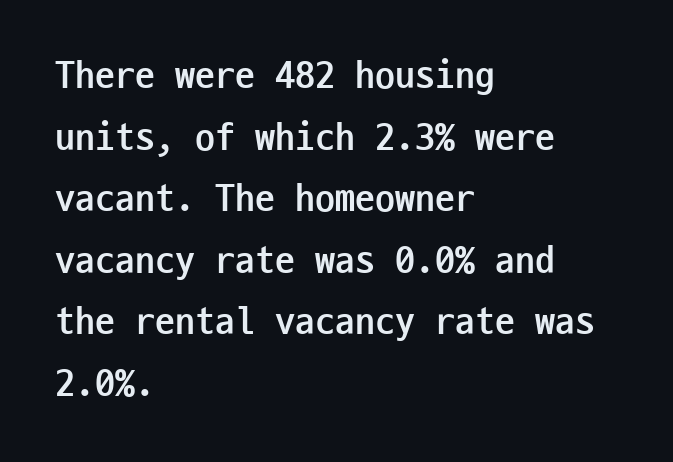
{"serif": "no", "italic": "no", "bold": "yes", "weight": "semibold", "width": "condensed", "stroke_contrast": "low", "x_height": "medium", "monospaced": "yes", "underline": "no", "align": "left", "line_spacing": "normal", "line_spacing_ratio": 1.54, "letter_spacing": "normal", "letter_spacing_em": 0.0, "glyph_px": 40}
